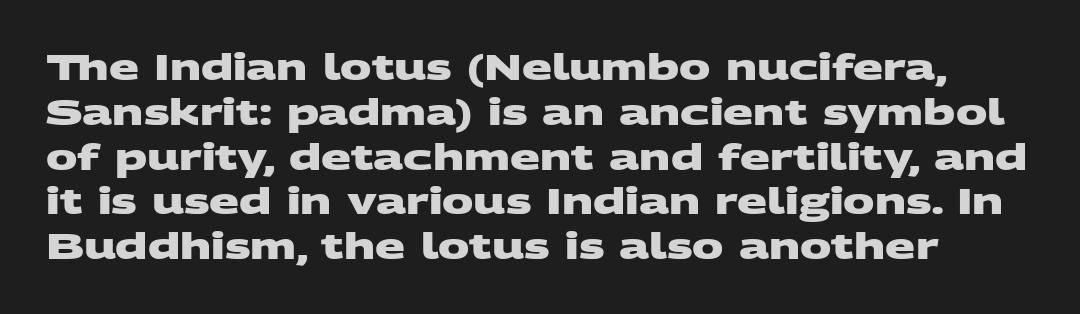
The sample has been set heavy, in full bold. The face used here is proportionally spaced, like ordinary book or web type. The type family on display is of the sans-serif kind. Rule under the text: the space is simply empty.
